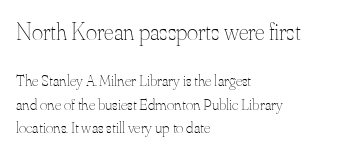
Q: Is the text bold? A: No.
Q: Is the text italic (slanted)? A: No, it is upright.
Q: Is the text underlined? A: No.
Q: How is the paragraph aligned? A: Left-aligned.
Q: Is the spacing between letters normal or unusually wide? A: Normal.
Q: Is the spacing between lines tight, normal or loose? A: Normal.
Q: Which block of text is set in a larger size, the first (top) or the second (bottom)? A: The first (top) one.
